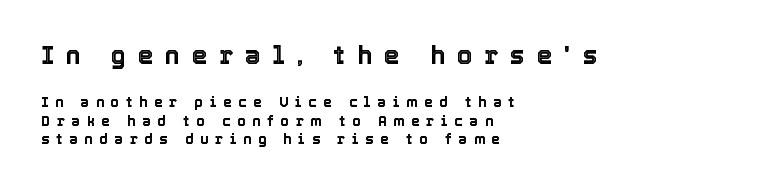
The image shows 25 px text type, upright; set left-aligned, normal line spacing (1.33x), unusually wide letter spacing (+0.47 em), not underlined; the first (top) block is 1.79x larger.
